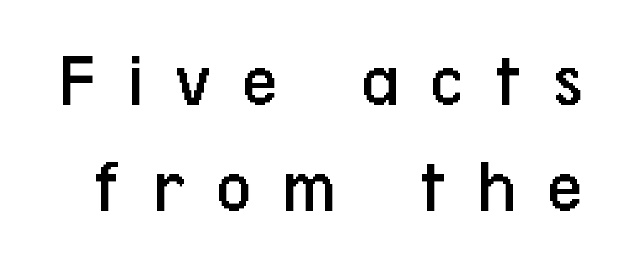
The font sits on the lighter half of the weight spectrum, regular included. Spacing between characters has been opened up far beyond the box default. A typesetter would call this proportional, since set widths differ per character. Examine the stroke ends and you'll find no serifs. The typography opts for an upright posture over an oblique one. Decoration check: the copy has no underline.
